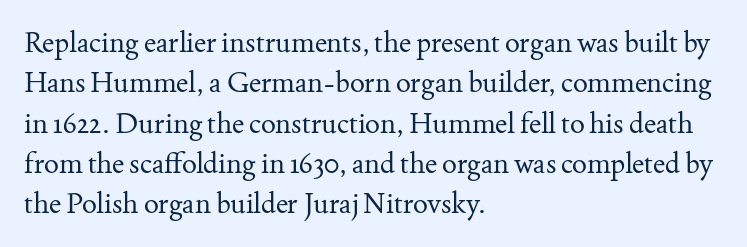
The image shows 28 px regular-weight serif type, upright; set left-aligned, normal line spacing (1.44x), normal letter spacing, not underlined; medium stroke contrast and a small x-height.
